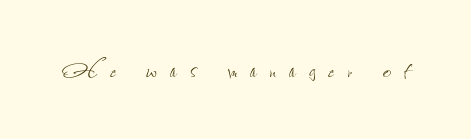
{"bold": "no", "weight": "thin", "width": "condensed", "stroke_contrast": "low", "x_height": "small", "monospaced": "no", "underline": "no", "letter_spacing": "wide", "letter_spacing_em": 0.46, "glyph_px": 29}
